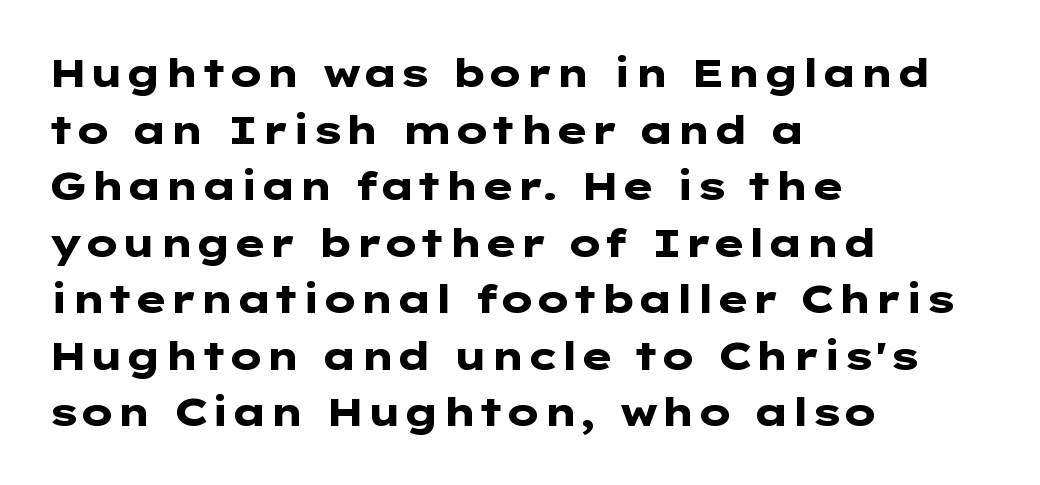
The zone under the glyphs is completely vacant. In terms of weight, the rendering is a true, heavy bold. The block of text has a typical density, with ordinary space between rows. The letters stand upright; this is a roman face.
